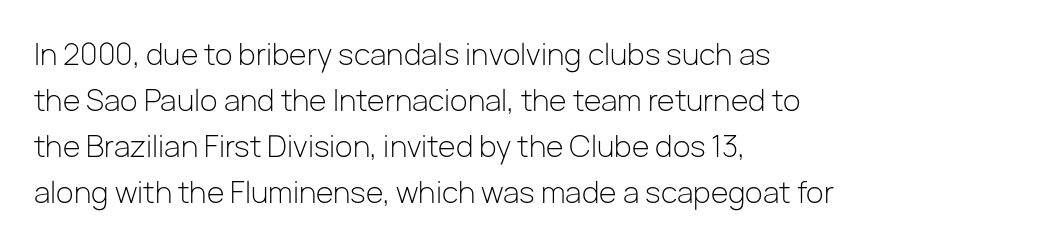
Compared with typical paragraphs, the rows here are spaced about the same. A clean baseline with only descenders dipping below it. You could not count columns in this text — the font is proportionally spaced. In terms of posture, this sample is upright. This is sans-serif lettering, the kind often seen on screens and signage.
